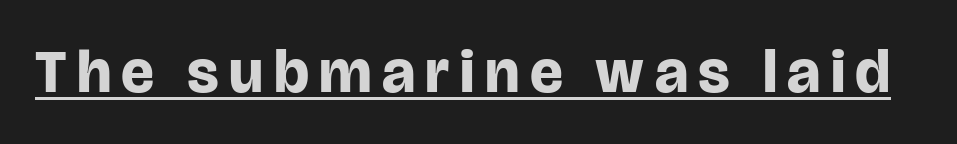
The image shows 61 px bold sans-serif type, upright; set underlined; low stroke contrast and a large x-height.
